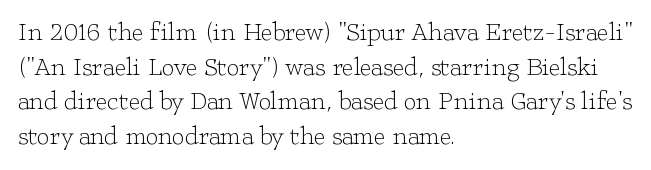
The image shows 25 px text type, upright; set left-aligned, normal line spacing (1.39x), normal letter spacing, not underlined.
